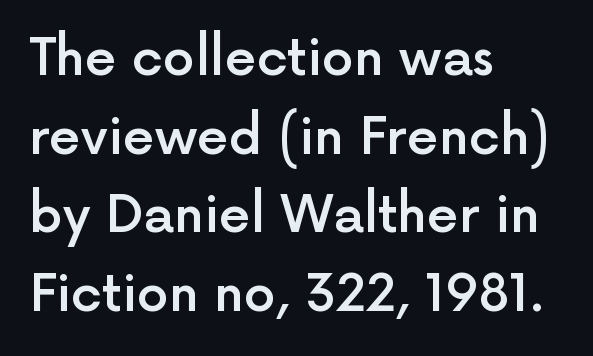
The image shows 51 px semibold sans-serif type, upright; set left-aligned, normal line spacing (1.54x), normal letter spacing, not underlined; a medium x-height.
